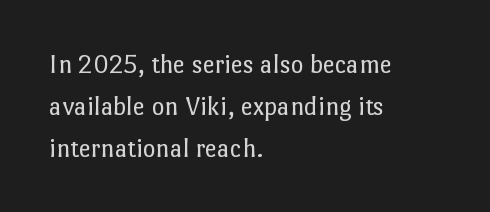
Anything drawn beneath the words? Only blank space. Each word holds together tightly as a unit, with standard inter-letter gaps. Each stroke keeps to a modest, everyday thickness or less. Normally led — the rows are evenly, conventionally spaced. In CSS terms this would be text-align: left. Does the lettering tilt? It doesn't — this is upright.
